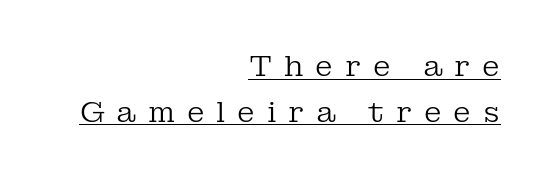
Q: Is the text bold? A: No.
Q: Is the text italic (slanted)? A: No, it is upright.
Q: Is the typeface a serif or a sans-serif typeface? A: Serif.
Q: Is the text underlined? A: Yes.
Q: How is the paragraph aligned? A: Right-aligned.
Q: Is the spacing between letters normal or unusually wide? A: Unusually wide.
Q: Is the spacing between lines tight, normal or loose? A: Normal.
Q: Width (condensed, normal, or wide)? A: Normal.
Q: Stroke contrast? A: Low.
Q: x-height? A: Medium.
Q: Monospaced? A: No.
